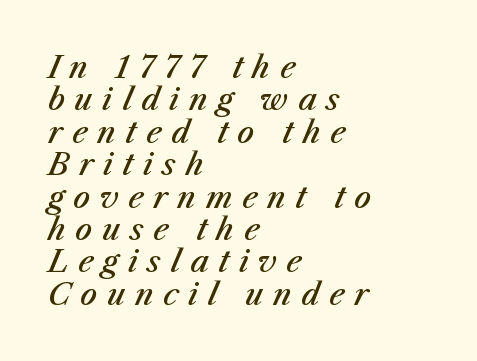
The image shows 30 px semibold type, italic (leaning right); set left-aligned, tight line spacing (1.08x), unusually wide letter spacing (+0.32 em), not underlined; medium stroke contrast and a medium x-height.
